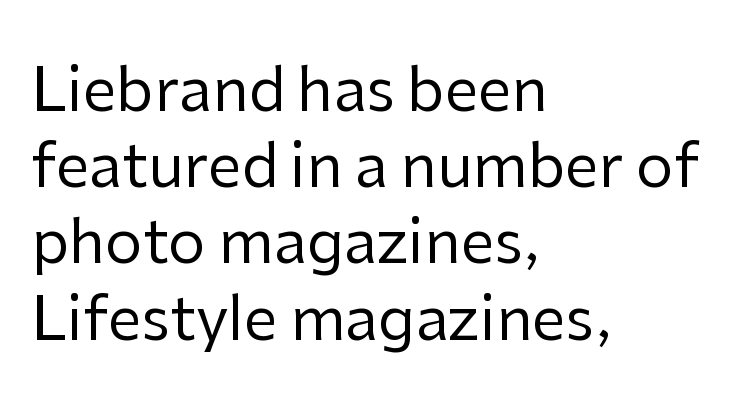
The typesetting does not lean heavy: it is not bold. The type family on display is of the sans-serif kind. The rendering keeps characters at their native spacing. Teacher's note: observe the even left margin — that is flush-left alignment.
